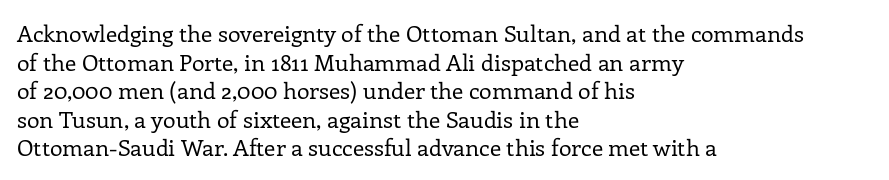
The image shows 23 px text type, upright; set left-aligned, line spacing 1.24x, normal letter spacing, not underlined.
